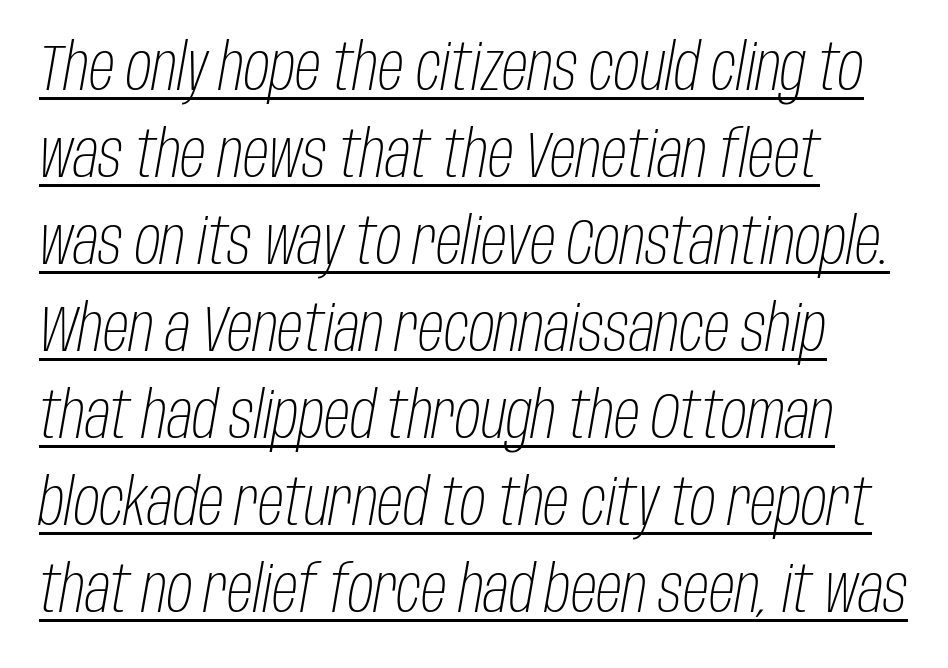
This rendering leaves character spacing at its baseline value. Left-aligned paragraph, ragged on the right. Has an underline been added? It has. Notice how descenders clear the ascenders below comfortably — that's standard leading.
